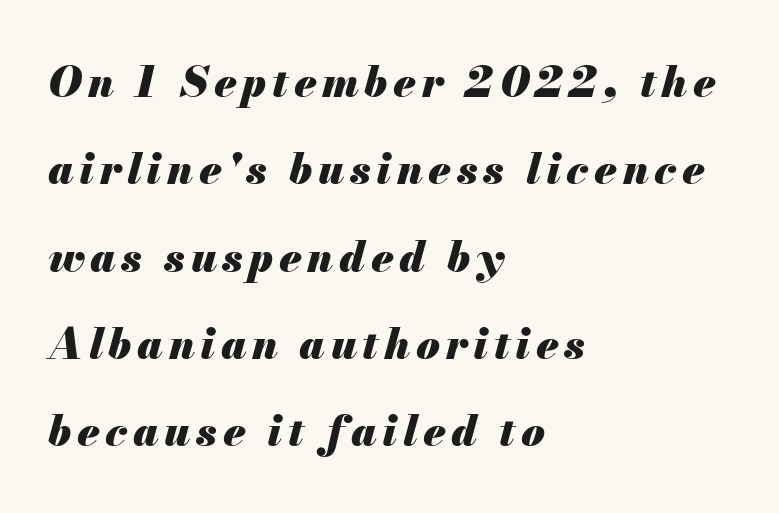
{"italic": "yes", "lean": "right", "slant_degrees": 13, "bold": "yes", "weight": "heavy", "width": "normal", "stroke_contrast": "medium", "x_height": "small", "monospaced": "no", "underline": "no", "align": "left", "line_spacing": "loose", "line_spacing_ratio": 2.03, "glyph_px": 43}
